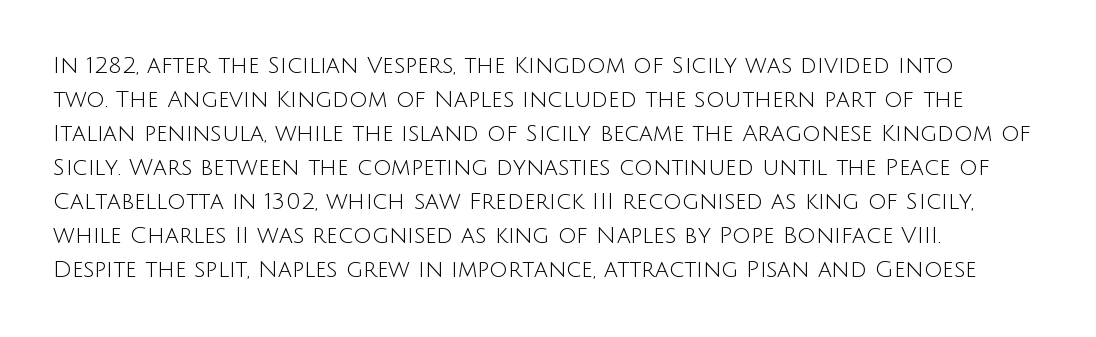
The image shows 23 px text type, upright; set left-aligned, normal line spacing (1.48x), normal letter spacing, not underlined.
